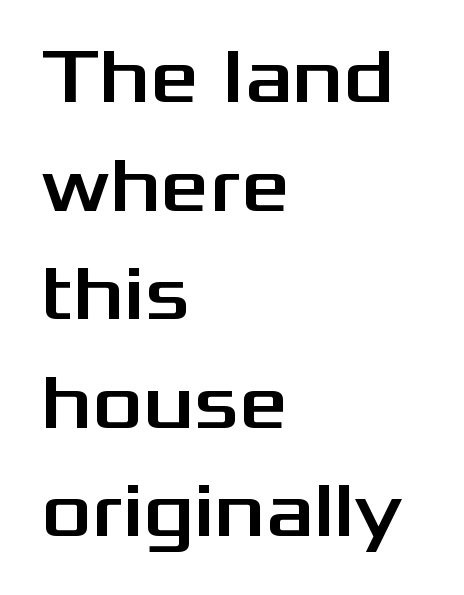
This sample uses an upright cut, with every glyph sitting square on the baseline. Spacing verdict: proportional, widths tailored to each character. The line-height multiplier appears to be the usual default. Typeset ragged right — the left edge is the straight one.
